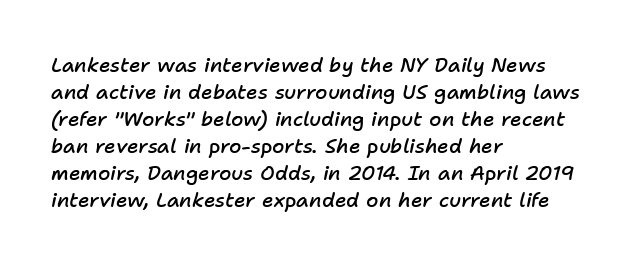
Q: Is the text bold? A: Semi-bold.
Q: Is the text italic (slanted)? A: Yes, it leans right by about 11 degrees.
Q: Is the text underlined? A: No.
Q: How is the paragraph aligned? A: Left-aligned.
Q: Is the spacing between letters normal or unusually wide? A: Normal.
Q: Is the spacing between lines tight, normal or loose? A: Normal.
